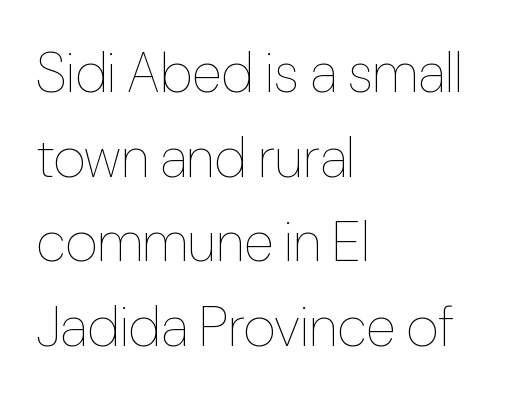
The image shows 56 px thin, condensed type, upright; set left-aligned, normal line spacing (1.51x), normal letter spacing, not underlined; low stroke contrast and a medium x-height.
